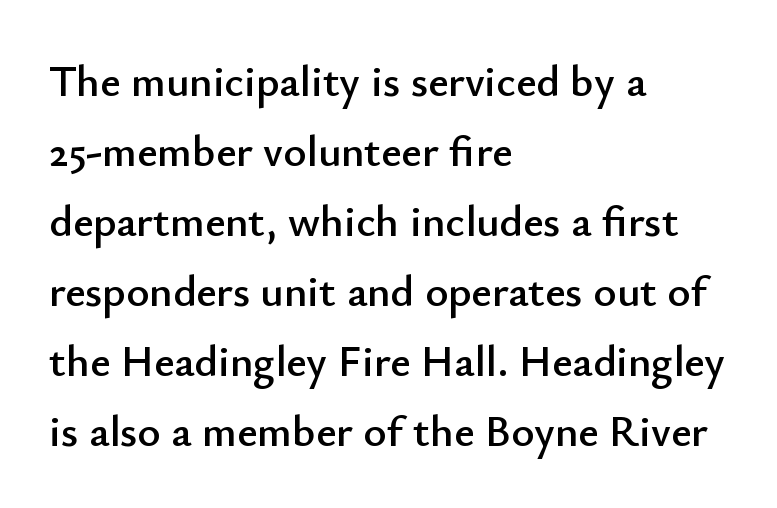
Q: Is the text italic (slanted)? A: No, it is upright.
Q: Is the typeface a serif or a sans-serif typeface? A: Sans-serif.
Q: Is the text underlined? A: No.
Q: How is the paragraph aligned? A: Left-aligned.
Q: Is the spacing between letters normal or unusually wide? A: Normal.
Q: Is the spacing between lines tight, normal or loose? A: Normal.
Q: Width (condensed, normal, or wide)? A: Normal.
Q: Stroke contrast? A: Low.
Q: x-height? A: Small.
Q: Monospaced? A: No.
